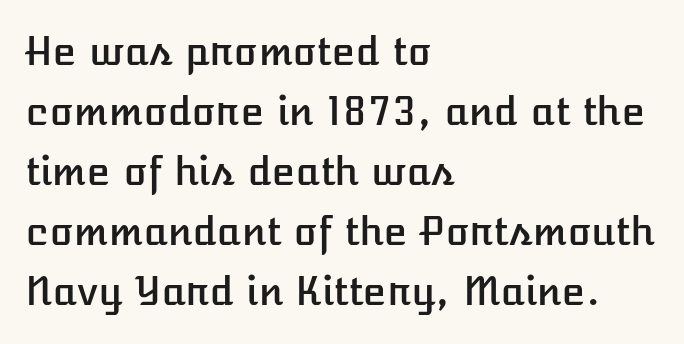
The glyphs are unaccompanied by any horizontal stroke below them. Nope, not italic — everything's standing straight. What's the leading like? Ordinary, nothing unusual. The letters sit at their default tracking, neither squeezed nor spread. Spacing verdict: proportional, widths tailored to each character. Horizontal alignment here is leftward, the default for most running prose.
